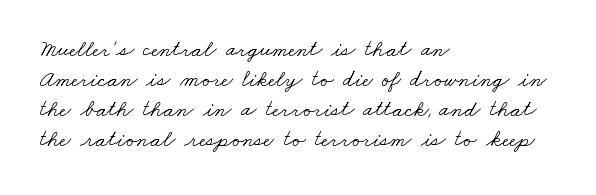
Q: Is the text bold? A: No.
Q: Is the text underlined? A: No.
Q: How is the paragraph aligned? A: Left-aligned.
Q: Is the spacing between letters normal or unusually wide? A: Normal.
Q: Is the spacing between lines tight, normal or loose? A: Normal.
